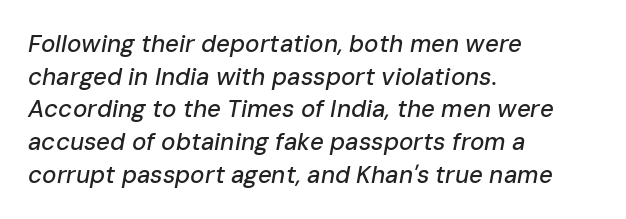
{"italic": "yes", "lean": "right", "slant_degrees": 10, "underline": "no", "align": "left", "line_spacing": "normal", "line_spacing_ratio": 1.36, "letter_spacing": "normal", "letter_spacing_em": 0.0, "glyph_px": 24}
